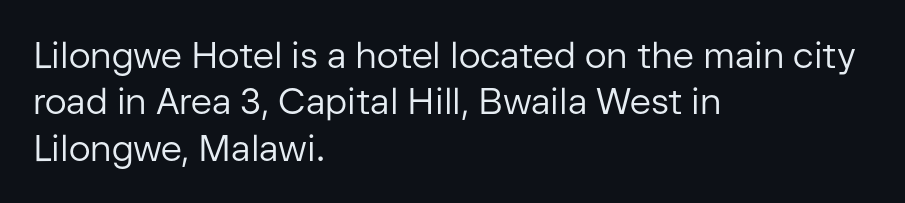
Q: Is the text bold? A: No.
Q: Is the text italic (slanted)? A: No, it is upright.
Q: Is the typeface a serif or a sans-serif typeface? A: Sans-serif.
Q: Is the text underlined? A: No.
Q: How is the paragraph aligned? A: Left-aligned.
Q: Is the spacing between letters normal or unusually wide? A: Normal.
Q: Is the spacing between lines tight, normal or loose? A: Normal.
Q: Width (condensed, normal, or wide)? A: Normal.
Q: Stroke contrast? A: Low.
Q: x-height? A: Medium.
Q: Monospaced? A: No.
